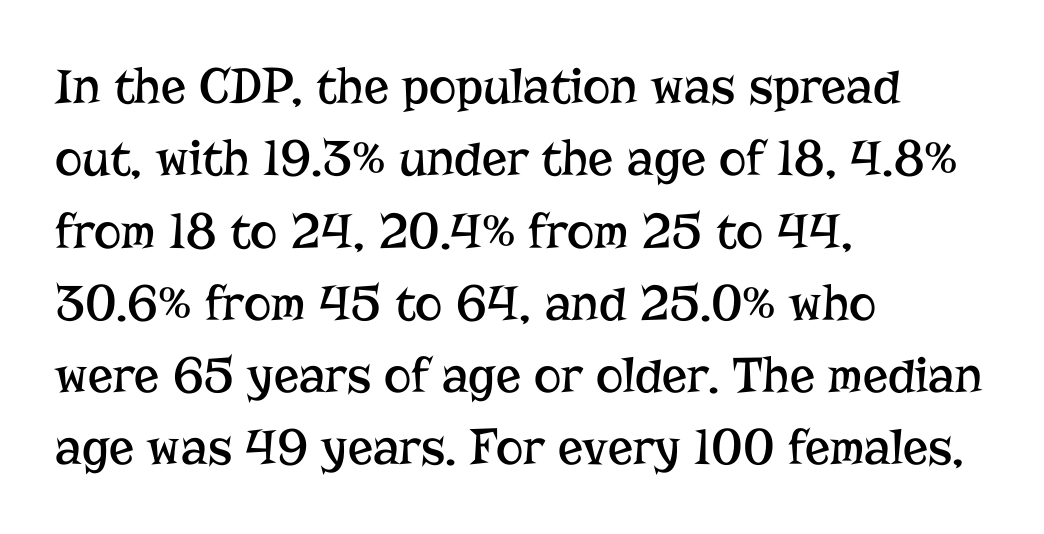
{"serif": "yes", "italic": "no", "bold": "no", "weight": "regular", "width": "normal", "stroke_contrast": "low", "x_height": "medium", "monospaced": "no", "underline": "no", "align": "left", "line_spacing": "normal", "line_spacing_ratio": 1.39, "letter_spacing": "normal", "letter_spacing_em": 0.0, "glyph_px": 52}
